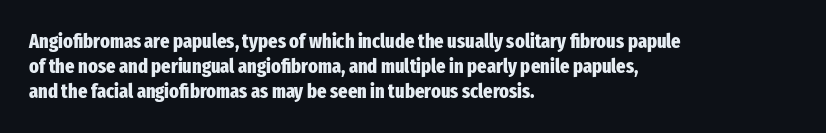
Q: Is the text bold? A: Yes.
Q: Is the text italic (slanted)? A: No, it is upright.
Q: Is the text underlined? A: No.
Q: How is the paragraph aligned? A: Left-aligned.
Q: Is the spacing between letters normal or unusually wide? A: Normal.
